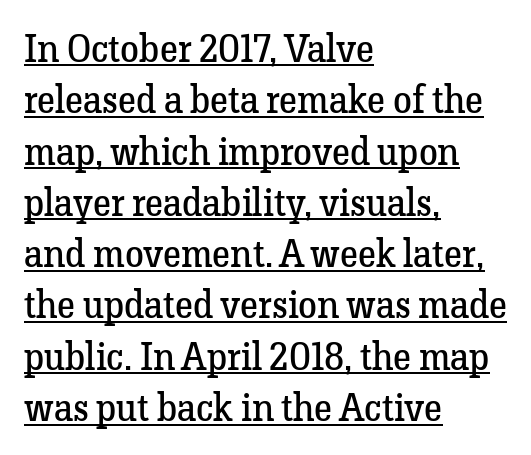
The image shows 38 px regular-weight serif type, upright; set left-aligned, normal line spacing (1.35x), normal letter spacing, underlined; low stroke contrast and a medium x-height.
